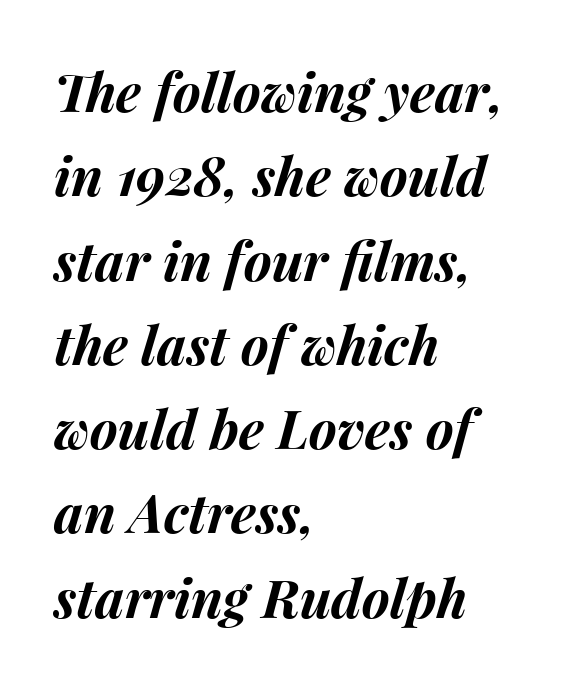
Q: Is the text bold? A: Yes.
Q: Is the text italic (slanted)? A: Yes, it leans right by about 15 degrees.
Q: Is the text underlined? A: No.
Q: How is the paragraph aligned? A: Left-aligned.
Q: Is the spacing between letters normal or unusually wide? A: Normal.
Q: Is the spacing between lines tight, normal or loose? A: Normal.
Q: Width (condensed, normal, or wide)? A: Normal.
Q: Stroke contrast? A: Medium.
Q: x-height? A: Medium.
Q: Monospaced? A: No.
